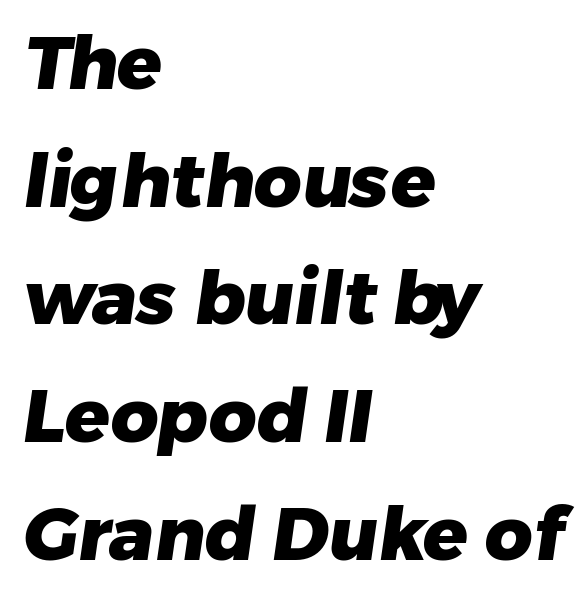
Q: Is the text bold? A: Yes.
Q: Is the typeface a serif or a sans-serif typeface? A: Sans-serif.
Q: Is the text underlined? A: No.
Q: How is the paragraph aligned? A: Left-aligned.
Q: Is the spacing between letters normal or unusually wide? A: Normal.
Q: Is the spacing between lines tight, normal or loose? A: Normal.
Q: Width (condensed, normal, or wide)? A: Normal.
Q: Stroke contrast? A: Low.
Q: x-height? A: Medium.
Q: Monospaced? A: No.
